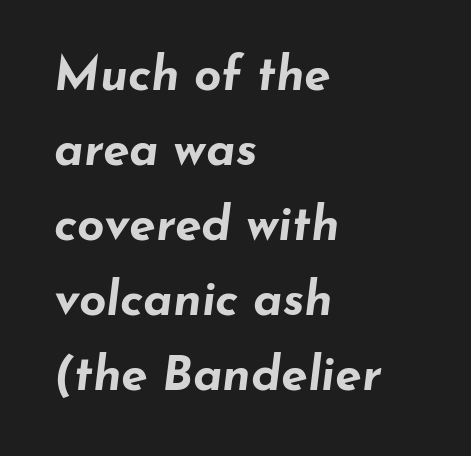
{"italic": "yes", "lean": "right", "slant_degrees": 7, "bold": "yes", "weight": "bold", "width": "wide", "stroke_contrast": "low", "x_height": "small", "monospaced": "no", "underline": "no", "align": "left", "line_spacing": "normal", "line_spacing_ratio": 1.56, "letter_spacing": "normal", "letter_spacing_em": 0.0, "glyph_px": 48}
